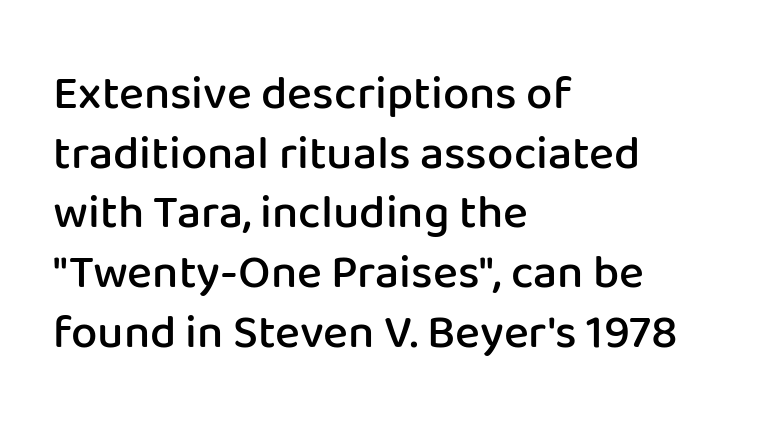
{"serif": "no", "italic": "no", "bold": "semi", "weight": "semibold", "width": "normal", "stroke_contrast": "low", "x_height": "medium", "monospaced": "no", "underline": "no", "align": "left", "line_spacing": "normal", "line_spacing_ratio": 1.27, "letter_spacing": "normal", "letter_spacing_em": 0.0, "glyph_px": 47}
